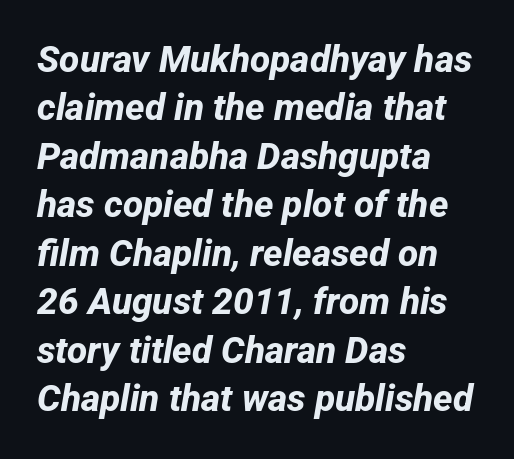
Q: Is the text bold? A: Yes.
Q: Is the typeface a serif or a sans-serif typeface? A: Sans-serif.
Q: Is the text underlined? A: No.
Q: How is the paragraph aligned? A: Left-aligned.
Q: Is the spacing between letters normal or unusually wide? A: Normal.
Q: Is the spacing between lines tight, normal or loose? A: Normal.
Q: Width (condensed, normal, or wide)? A: Normal.
Q: Stroke contrast? A: Low.
Q: x-height? A: Medium.
Q: Monospaced? A: No.
